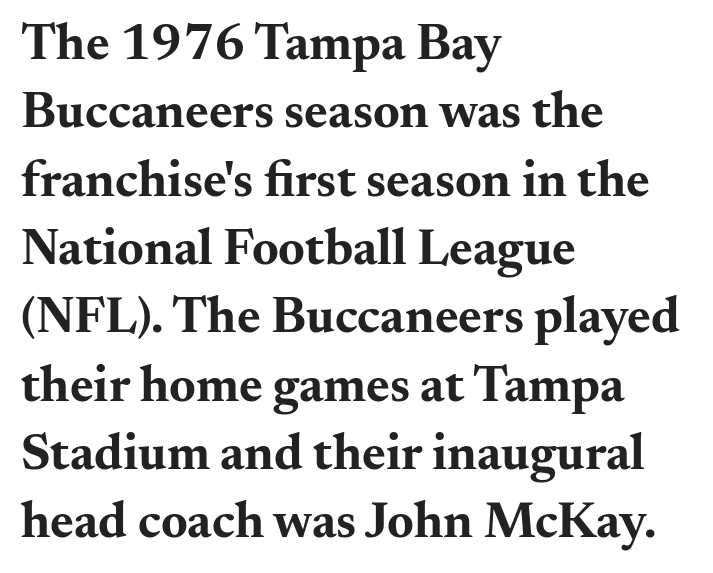
The rendering uses a moderate line-height, typical for paragraphs. This is serif lettering, the kind often seen in printed books. Ascenders rise straight up at ninety degrees. Anything drawn beneath the words? Only blank space. The letterforms sit shoulder to shoulder at normal distance. The face used here is proportionally spaced, like ordinary book or web type.
